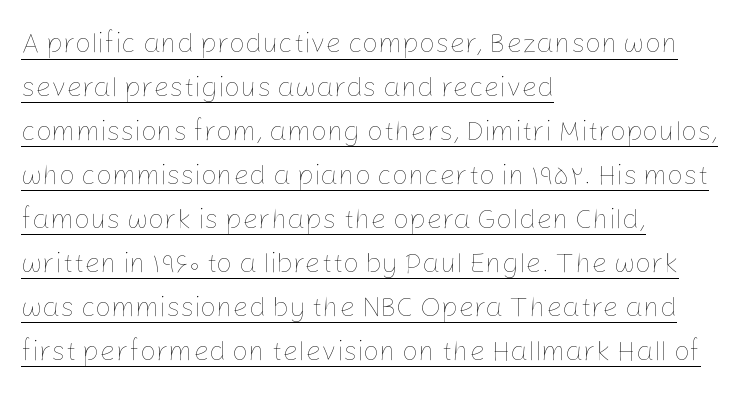
In terms of leading, this rendering sits right in the middle. The gaps between neighbouring characters are ordinary and unremarkable. These lines are set flush left with a ragged right edge. The passage shown is typed in a proportional face where columns would drift. Notice how the stems are strictly vertical — no italics here. Does a line run under the words? Yes, clearly.
